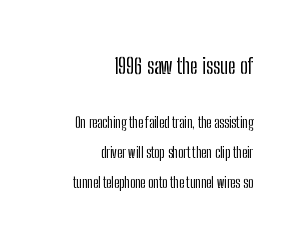
The image shows 21 px text type, upright; set right-aligned, loose line spacing (2.12x), normal letter spacing, not underlined; the first (top) block is 1.5x larger.
